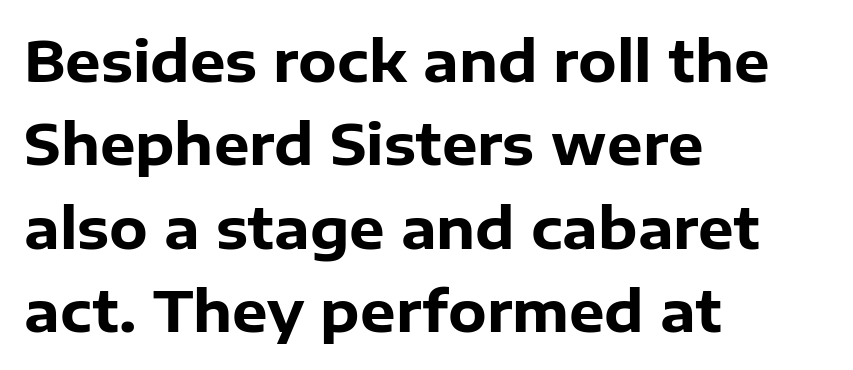
The image shows 56 px heavy sans-serif type, upright; set left-aligned, normal line spacing (1.49x), normal letter spacing, not underlined; low stroke contrast and a medium x-height.
